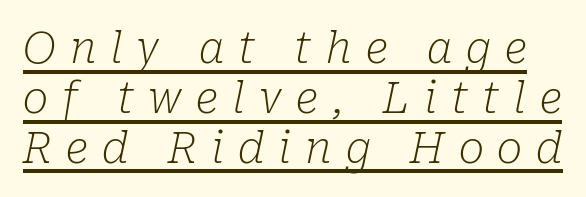
Q: Is the text bold? A: No.
Q: Is the text italic (slanted)? A: Yes, it leans right by about 10 degrees.
Q: Is the typeface a serif or a sans-serif typeface? A: Serif.
Q: Is the text underlined? A: Yes.
Q: Is the spacing between letters normal or unusually wide? A: Unusually wide.
Q: Width (condensed, normal, or wide)? A: Normal.
Q: Stroke contrast? A: Low.
Q: x-height? A: Medium.
Q: Monospaced? A: No.
